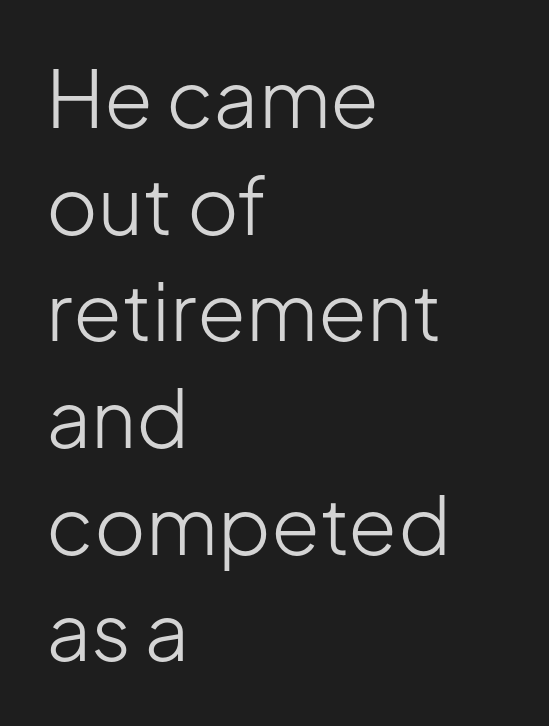
The image shows 79 px light sans-serif type, upright; set left-aligned, normal line spacing (1.35x), normal letter spacing, not underlined; low stroke contrast and a medium x-height.
